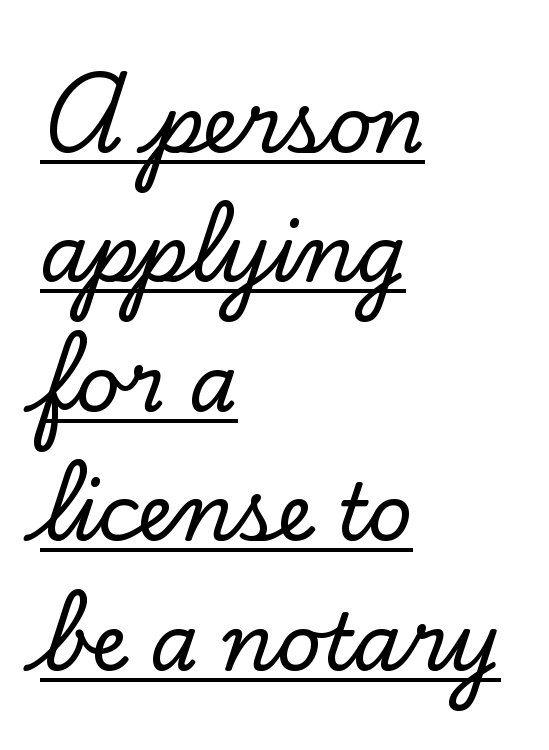
{"serif": "yes", "width": "normal", "stroke_contrast": "low", "x_height": "small", "monospaced": "no", "underline": "yes", "align": "left", "line_spacing": "normal", "line_spacing_ratio": 1.66, "letter_spacing": "normal", "letter_spacing_em": 0.0, "glyph_px": 78}
